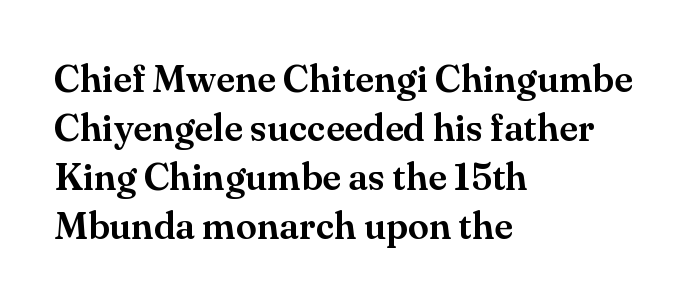
{"serif": "yes", "italic": "no", "width": "normal", "stroke_contrast": "medium", "x_height": "small", "monospaced": "no", "underline": "no", "align": "left", "line_spacing": "normal", "line_spacing_ratio": 1.29, "letter_spacing": "normal", "letter_spacing_em": 0.0, "glyph_px": 38}
